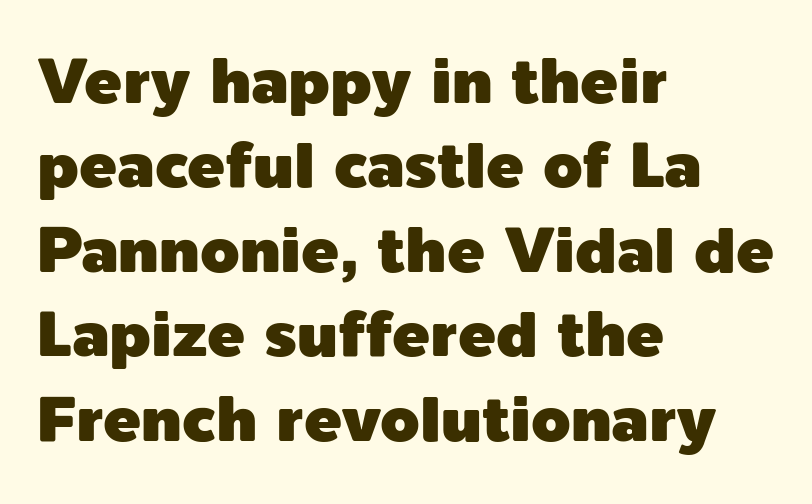
The image shows 63 px sans-serif type, upright; set left-aligned, normal line spacing (1.34x), normal letter spacing, not underlined; a medium x-height.
